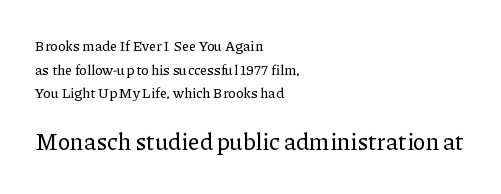
{"italic": "no", "underline": "no", "align": "left", "line_spacing": "normal", "line_spacing_ratio": 1.69, "letter_spacing": "normal", "letter_spacing_em": 0.0, "larger_block": "second", "size_ratio": 1.64, "glyph_px": 23}
